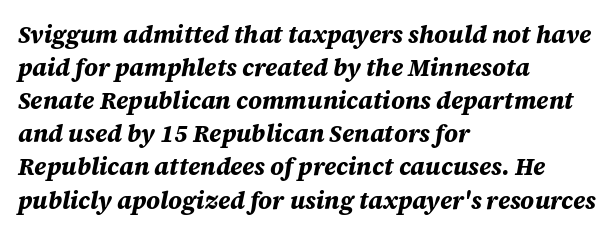
Letters rest on an invisible, unmarked baseline. The lettering tilts uniformly, giving the passage an italic look. Stroke thickness is high; the sample reads as a true bold. One-word summary of the alignment: left. Regarding leading, the lines here are spaced in the standard way.
